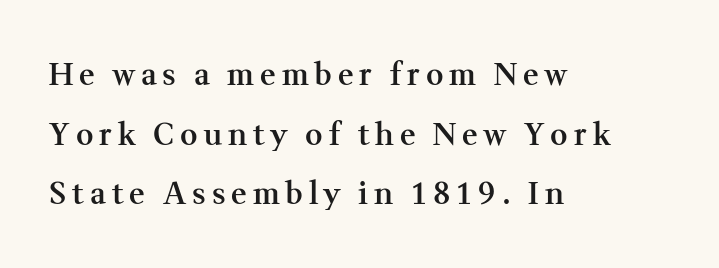
Plain, unruled lines of type. The compositor pushed each line to the left boundary. Ordinary non-slanted type is in use. The block of text is sparse from top to bottom, with ample space between rows. The rendering inserts visible extra space after every character. Classification — serif.
